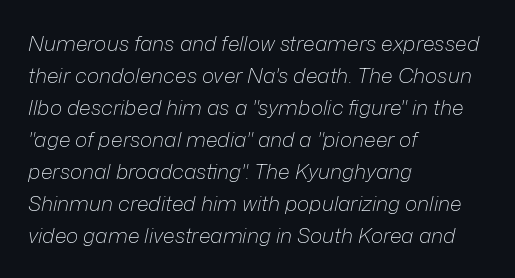
The image shows 21 px text type, italic (leaning right); set left-aligned, normal line spacing (1.52x), normal letter spacing, not underlined.
